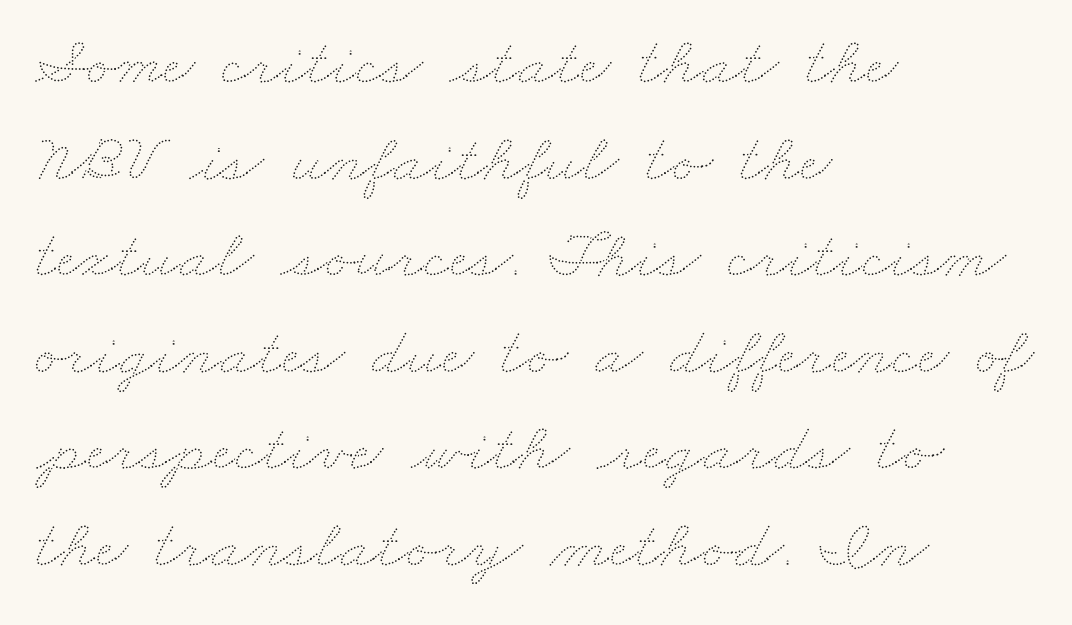
Caption: multi-line text, flush left, ragged right. Students, note that the glyphs here touch the page at normal intervals. Descenders hang freely into open space. The weight tops out at a normal text grade.
